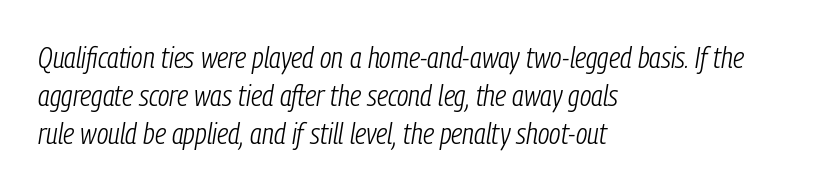
The image shows 30 px light, condensed type, italic (leaning right); set left-aligned, normal line spacing (1.27x), normal letter spacing, not underlined; low stroke contrast and a medium x-height.
